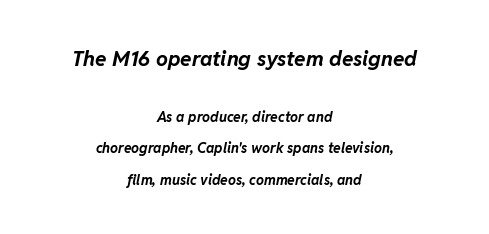
Q: Is the text bold? A: Yes.
Q: Is the text italic (slanted)? A: Yes, it leans right by about 11 degrees.
Q: Is the text underlined? A: No.
Q: How is the paragraph aligned? A: Centered.
Q: Is the spacing between letters normal or unusually wide? A: Normal.
Q: Is the spacing between lines tight, normal or loose? A: Loose.
Q: Which block of text is set in a larger size, the first (top) or the second (bottom)? A: The first (top) one.
